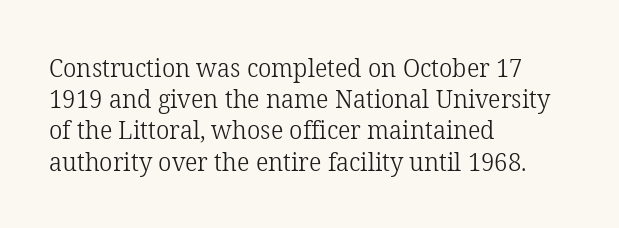
{"italic": "no", "bold": "no", "underline": "no", "align": "left", "line_spacing_ratio": 1.2, "letter_spacing": "normal", "letter_spacing_em": 0.0, "glyph_px": 26}
